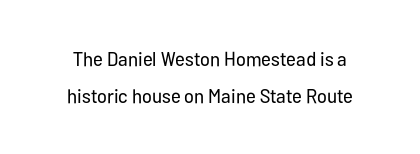
The image shows 20 px text type, upright; set line spacing 1.87x, normal letter spacing, not underlined.
